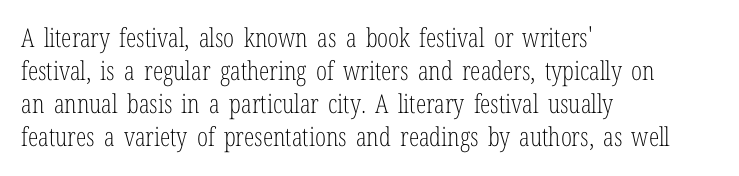
The image shows 26 px text type, upright; set left-aligned, normal line spacing (1.27x), normal letter spacing, not underlined.
